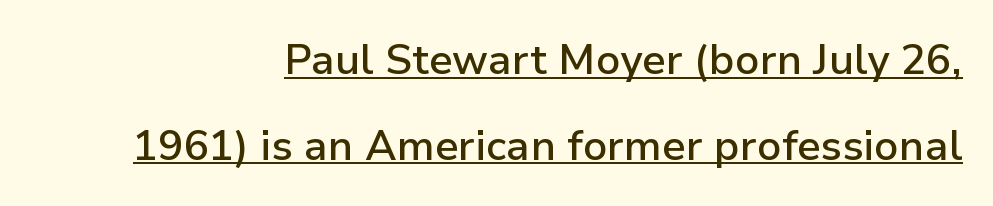
{"serif": "no", "italic": "no", "bold": "semi", "weight": "semibold", "width": "normal", "stroke_contrast": "low", "x_height": "medium", "monospaced": "no", "underline": "yes", "align": "right", "line_spacing": "loose", "line_spacing_ratio": 2.04, "letter_spacing": "normal", "letter_spacing_em": 0.0, "glyph_px": 42}
